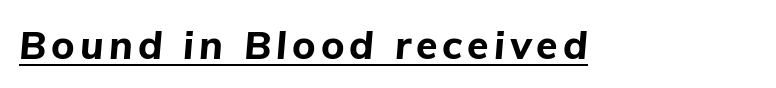
{"italic": "yes", "lean": "right", "slant_degrees": 5, "bold": "yes", "weight": "bold", "width": "normal", "stroke_contrast": "low", "x_height": "medium", "monospaced": "no", "underline": "yes", "glyph_px": 39}
